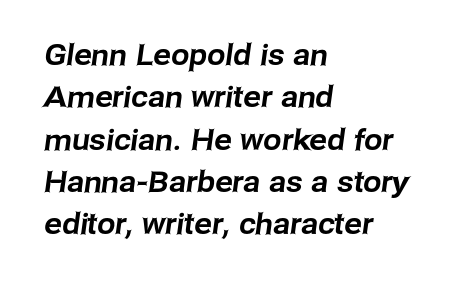
{"serif": "no", "width": "normal", "stroke_contrast": "low", "x_height": "medium", "monospaced": "no", "underline": "no", "align": "left", "line_spacing": "normal", "line_spacing_ratio": 1.46, "letter_spacing": "normal", "letter_spacing_em": 0.0, "glyph_px": 29}
